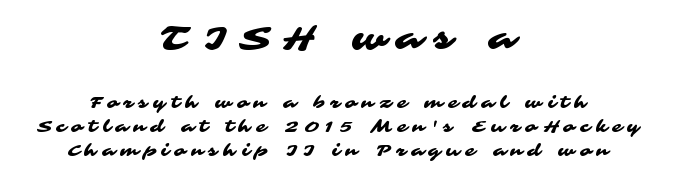
{"serif": "no", "width": "wide", "stroke_contrast": "medium", "x_height": "medium", "monospaced": "no", "underline": "no", "align": "center", "line_spacing": "normal", "line_spacing_ratio": 1.48, "letter_spacing": "wide", "letter_spacing_em": 0.36, "larger_block": "first", "size_ratio": 2.06, "glyph_px": 33}
